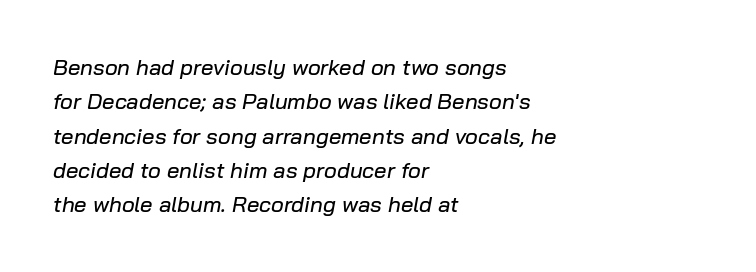
The image shows 22 px text type, italic (leaning right); set left-aligned, normal line spacing (1.56x), normal letter spacing, not underlined.
